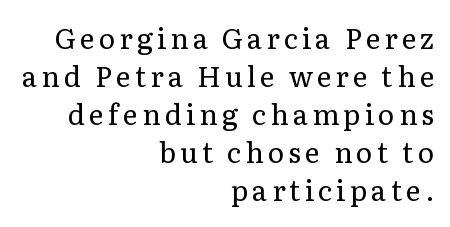
{"serif": "yes", "italic": "no", "bold": "no", "weight": "regular", "width": "normal", "stroke_contrast": "low", "x_height": "medium", "monospaced": "no", "underline": "no", "align": "right", "line_spacing": "normal", "line_spacing_ratio": 1.36, "glyph_px": 28}
